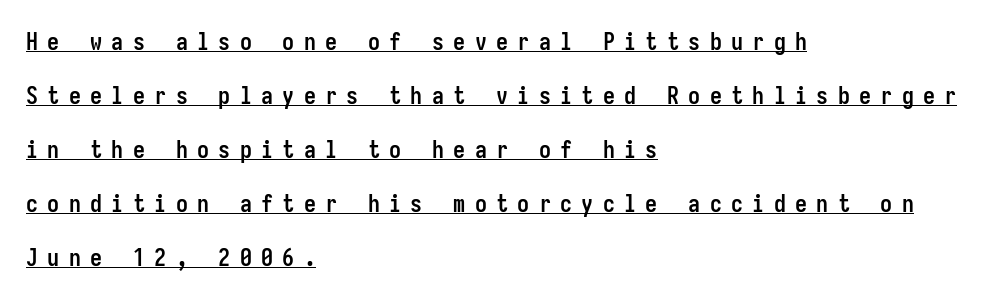
{"italic": "no", "bold": "yes", "underline": "yes", "align": "left", "line_spacing": "loose", "line_spacing_ratio": 2.25, "letter_spacing": "wide", "letter_spacing_em": 0.39, "glyph_px": 24}
